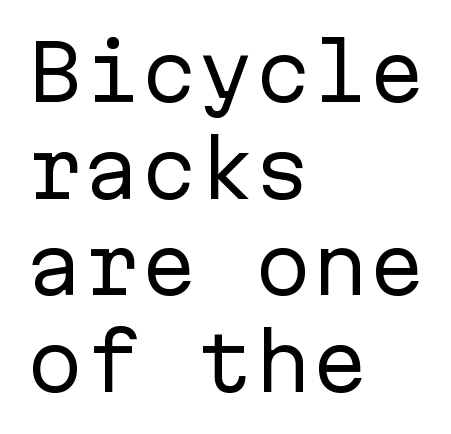
Q: Is the text bold? A: No.
Q: Is the text italic (slanted)? A: No, it is upright.
Q: Is the typeface a serif or a sans-serif typeface? A: Sans-serif.
Q: Is the text underlined? A: No.
Q: How is the paragraph aligned? A: Left-aligned.
Q: Is the spacing between letters normal or unusually wide? A: Normal.
Q: Is the spacing between lines tight, normal or loose? A: Normal.
Q: Width (condensed, normal, or wide)? A: Normal.
Q: Stroke contrast? A: Low.
Q: x-height? A: Medium.
Q: Monospaced? A: Yes.
